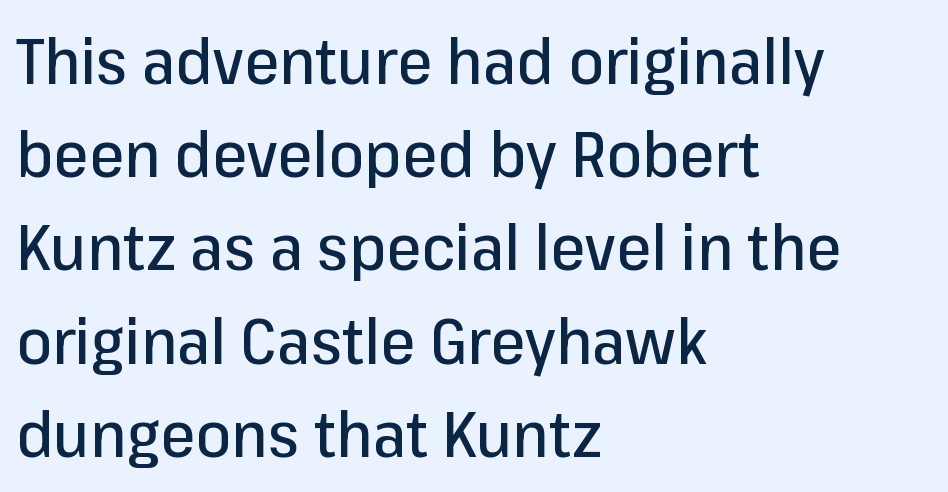
{"serif": "no", "italic": "no", "width": "normal", "stroke_contrast": "low", "x_height": "medium", "monospaced": "no", "underline": "no", "align": "left", "line_spacing": "normal", "line_spacing_ratio": 1.48, "letter_spacing": "normal", "letter_spacing_em": 0.0, "glyph_px": 63}
